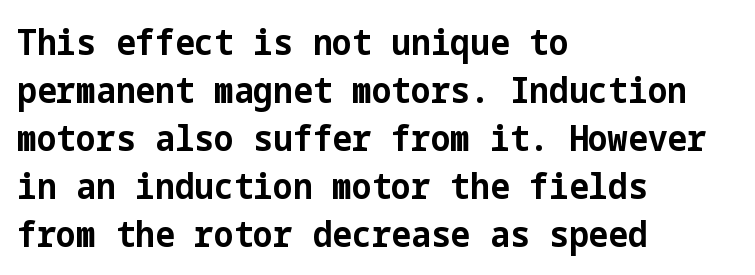
The image shows 35 px bold sans-serif type, upright; set left-aligned, normal line spacing (1.37x), normal letter spacing, not underlined; low stroke contrast and a medium x-height.
